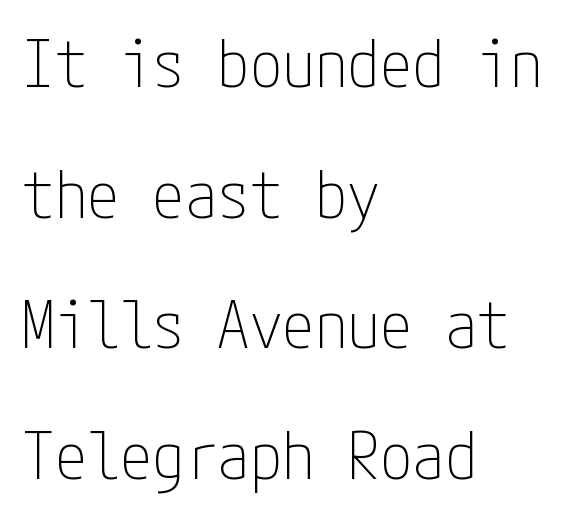
Posture: upright roman. The block of text is sparse from top to bottom, with ample space between rows. No heavy texture on the line: the type isn't bold. Tracking here is standard; glyphs follow each other at the usual distance. Each line starts at the same left margin while the right side varies. Note: no serifs on the glyphs.
